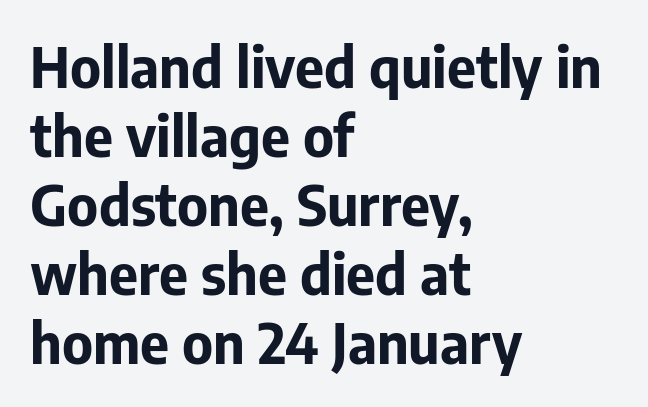
Q: Is the text bold? A: Yes.
Q: Is the text italic (slanted)? A: No, it is upright.
Q: Is the typeface a serif or a sans-serif typeface? A: Sans-serif.
Q: Is the text underlined? A: No.
Q: How is the paragraph aligned? A: Left-aligned.
Q: Is the spacing between letters normal or unusually wide? A: Normal.
Q: Width (condensed, normal, or wide)? A: Normal.
Q: Stroke contrast? A: Low.
Q: x-height? A: Medium.
Q: Monospaced? A: No.
